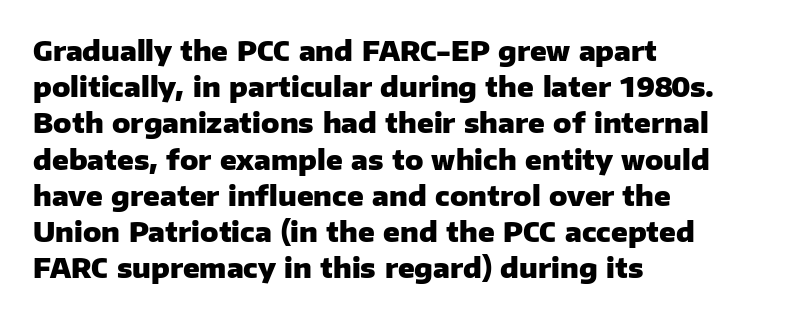
Does the weight exceed regular? Yes, all the way to bold. Inter-character spacing is left at the font's built-in metrics. If you drew a ruler down the left edge, every line would touch it. Only glyphs here, with clear space below each row. This sample keeps an unexceptional amount of space between lines.
